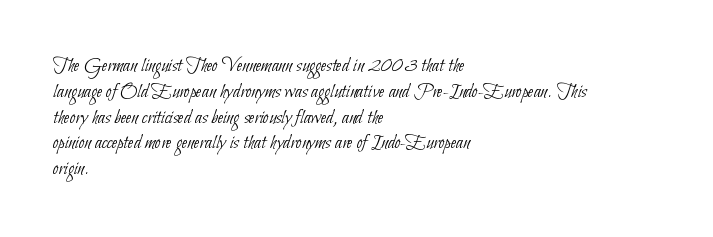
Q: Is the text bold? A: No.
Q: Is the text underlined? A: No.
Q: How is the paragraph aligned? A: Left-aligned.
Q: Is the spacing between letters normal or unusually wide? A: Normal.
